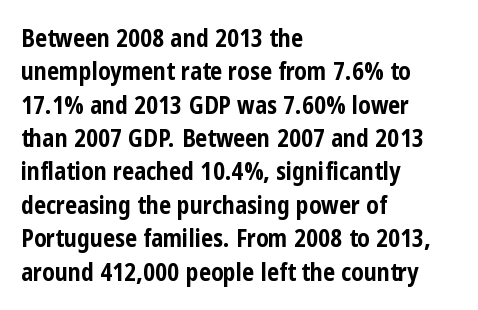
The image shows 24 px bold type, upright; set left-aligned, normal line spacing (1.39x), normal letter spacing, not underlined.
